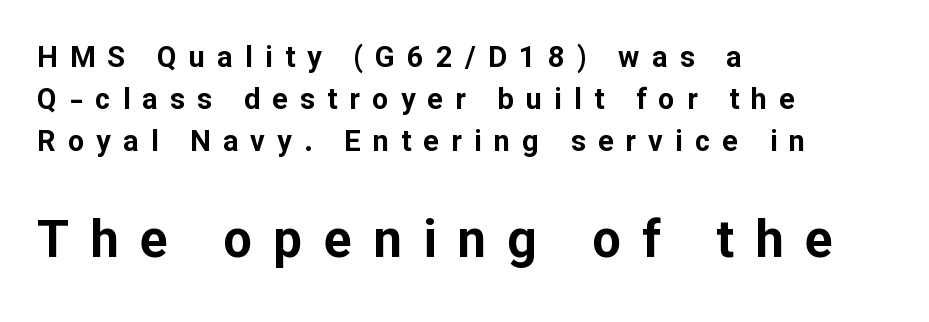
{"serif": "no", "italic": "no", "bold": "yes", "weight": "bold", "width": "normal", "stroke_contrast": "low", "x_height": "medium", "monospaced": "no", "underline": "no", "align": "left", "line_spacing": "normal", "line_spacing_ratio": 1.45, "letter_spacing": "wide", "letter_spacing_em": 0.42, "larger_block": "second", "size_ratio": 1.76, "glyph_px": 51}
